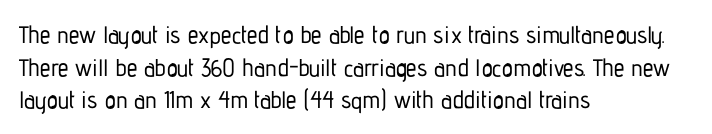
The image shows 24 px text type, upright; set left-aligned, normal line spacing (1.36x), normal letter spacing, not underlined.
